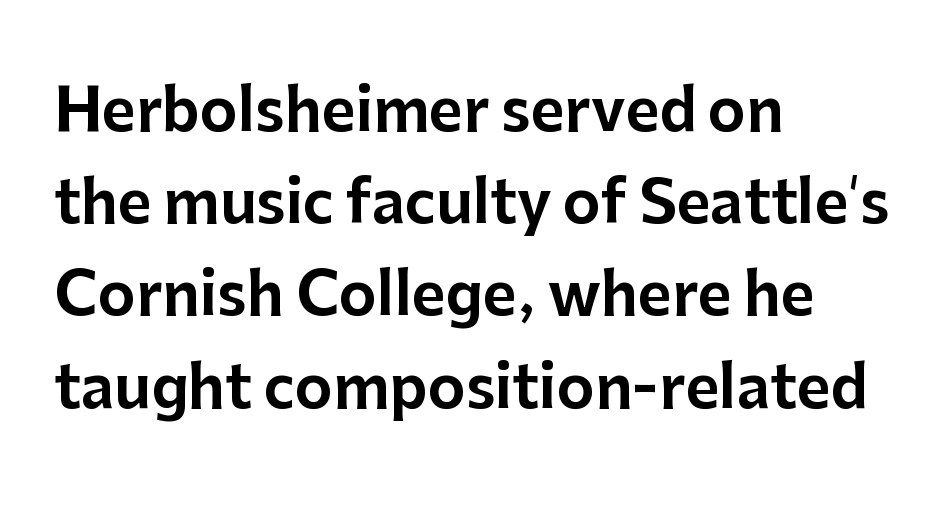
Looks like regular typesetting: each glyph gets only the width it needs. How would I describe the line gaps? Plain and ordinary. Observe the absence of serifs on each vertical stroke in this sample. Just letters on the line, the space beneath them empty. Horizontally, the lines are justified to the leading edge only. What stands out about the letter spacing? Nothing — it is the standard amount.
